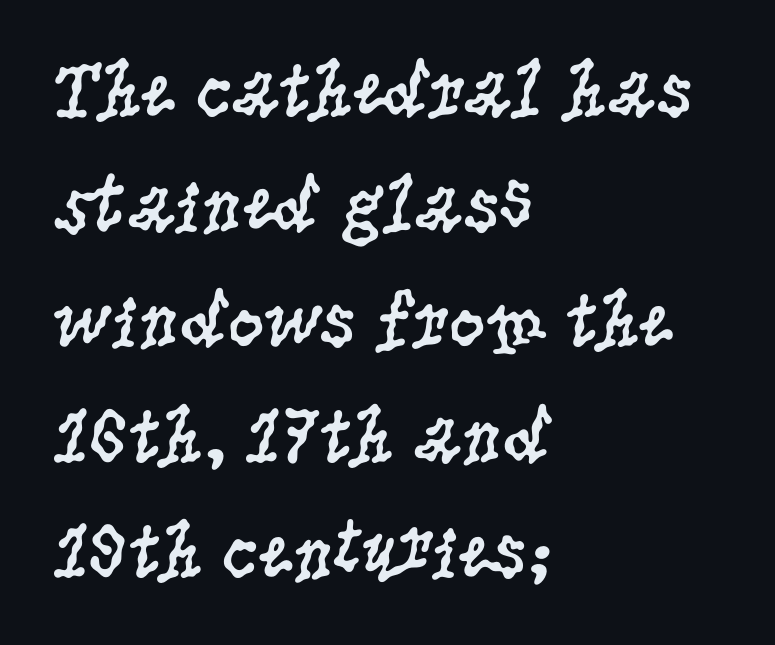
Alignment: flush left. Students, observe: this is what conventionally led text looks like. The baseline area is clear. Vertical stems look standard width or narrower in stroke.
